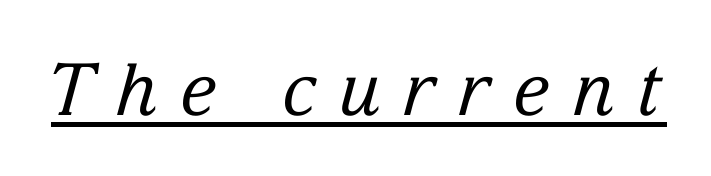
Weight: not bold — regular or lighter. Type style note: has serifs. The face used here has a pronounced slope to its letters. Here the designer chose a conventional face with non-uniform glyph widths. This sample uses expanded letter spacing, leaving extra air between glyphs.
